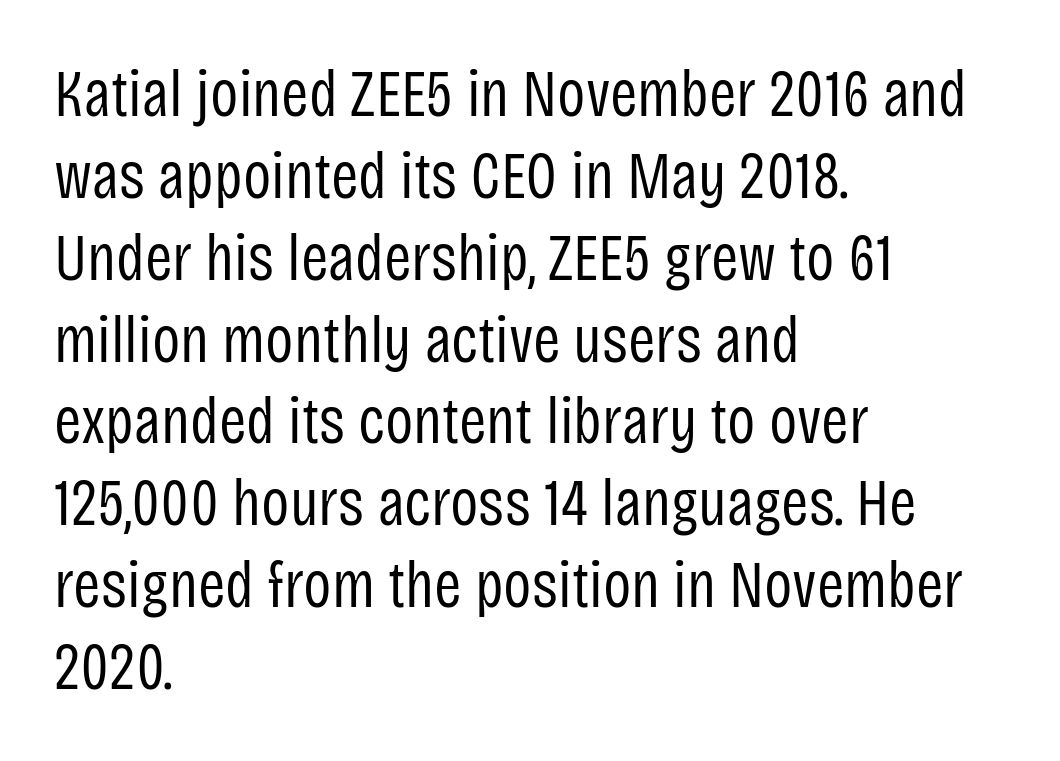
Q: Is the text bold? A: No.
Q: Is the text italic (slanted)? A: No, it is upright.
Q: Is the typeface a serif or a sans-serif typeface? A: Sans-serif.
Q: Is the text underlined? A: No.
Q: How is the paragraph aligned? A: Left-aligned.
Q: Is the spacing between letters normal or unusually wide? A: Normal.
Q: Width (condensed, normal, or wide)? A: Condensed.
Q: Stroke contrast? A: Low.
Q: x-height? A: Large.
Q: Monospaced? A: No.
